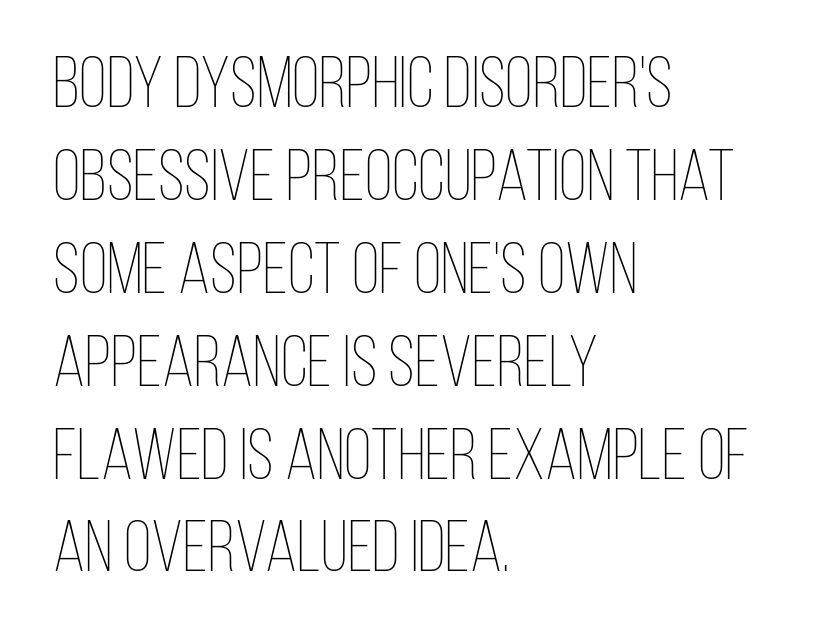
Regular leading. The type is set solid horizontally, with unmodified tracking. Every character sits straight up, as roman type does. Bold? No — there's no thickening of the strokes. Glance below the letters and you will spot only blank space.
